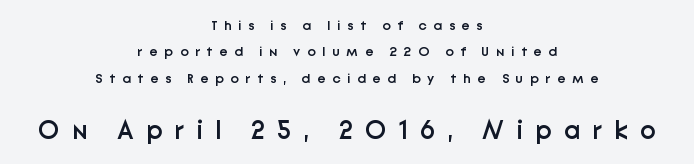
When letters stand straight like this, we call the style roman or upright. A student would notice the bottom passage is typeset larger than what precedes it. Descender tails drop into unmarked territory. The paragraph shown floats in the horizontal middle.
